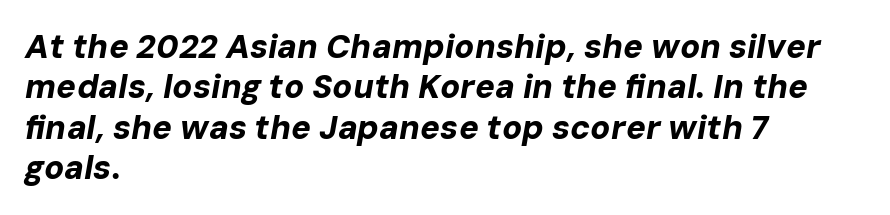
Unmarked baselines from the first word to the last. The passage shown is typed in a proportional face where columns would drift. These lines stack with their left ends in a neat column. The letterforms sit shoulder to shoulder at normal distance. Heft: maximum for text — a bold.
